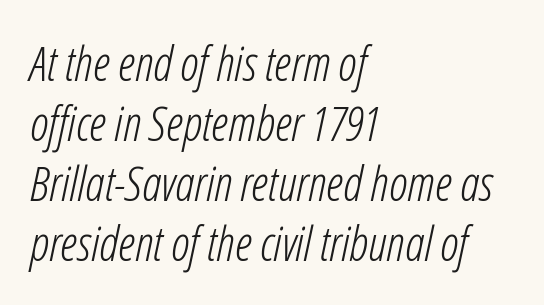
Q: Is the text bold? A: No.
Q: Is the text italic (slanted)? A: Yes, it leans right by about 12 degrees.
Q: Is the text underlined? A: No.
Q: How is the paragraph aligned? A: Left-aligned.
Q: Is the spacing between letters normal or unusually wide? A: Normal.
Q: Is the spacing between lines tight, normal or loose? A: Normal.
Q: Width (condensed, normal, or wide)? A: Condensed.
Q: Stroke contrast? A: Low.
Q: x-height? A: Medium.
Q: Monospaced? A: No.
